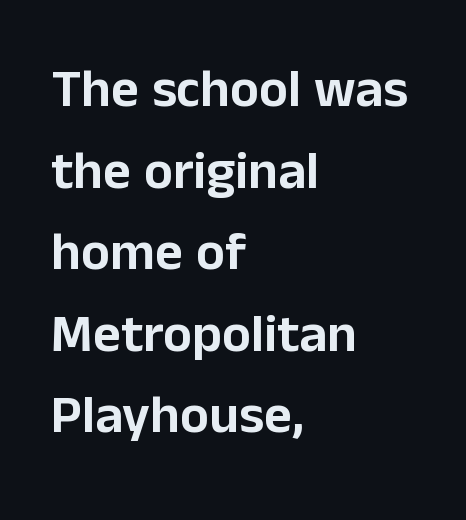
The rendering keeps characters at their native spacing. The rendering anchors every line to the left-hand side. Rule under the text: the space is simply empty. What's the leading like? Ordinary, nothing unusual. When letters stand straight like this, we call the style roman or upright. The text was rendered using a sans face with plain stroke endings.
